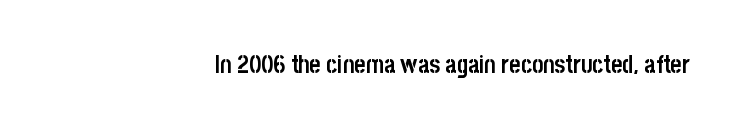
{"italic": "no", "bold": "yes", "underline": "no", "align": "right", "letter_spacing": "normal", "letter_spacing_em": 0.0, "glyph_px": 24}
